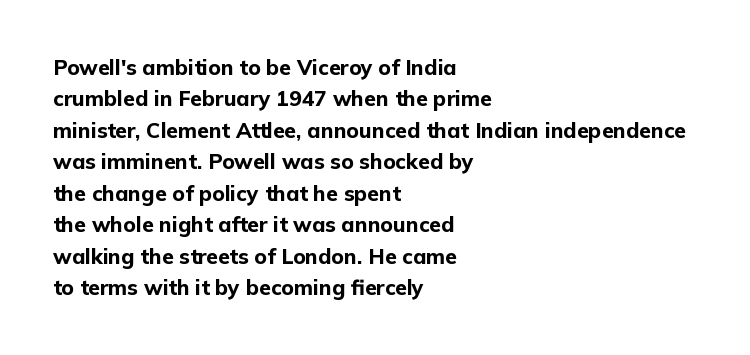
The image shows 21 px bold type, upright; set left-aligned, normal line spacing (1.5x), normal letter spacing, not underlined.
